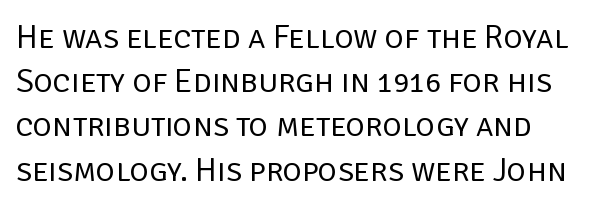
Inter-character spacing is left at the font's built-in metrics. This is not heavy type; no bold has been used. This sample uses a sans-serif face. Is there any slant? The stems are plumb.
